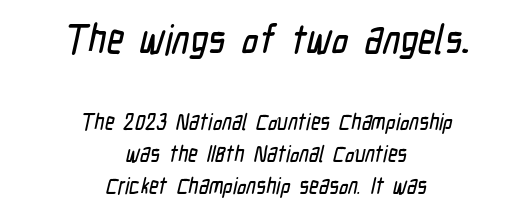
Regular leading. In terms of letterform style, serifs are entirely absent. Descenders hang freely into open space. Looks like regular typesetting: each glyph gets only the width it needs. The letters sit at their default tracking, neither squeezed nor spread. Visually, the top section dominates because its glyphs are scaled up.
